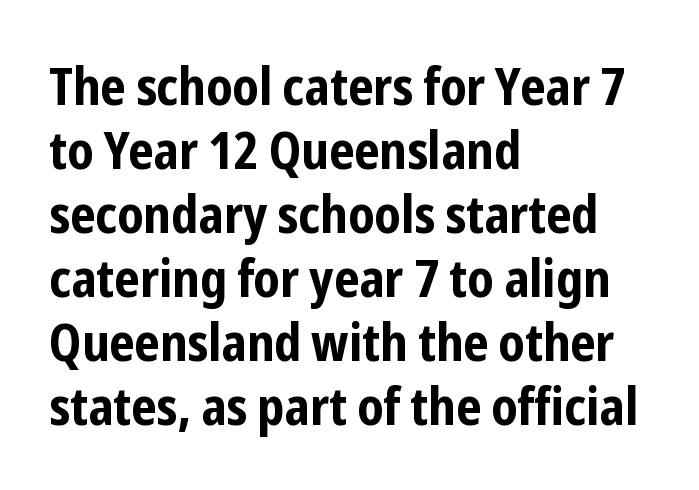
The image shows 52 px bold, condensed sans-serif type, upright; set left-aligned, line spacing 1.23x, normal letter spacing, not underlined; low stroke contrast and a medium x-height.
